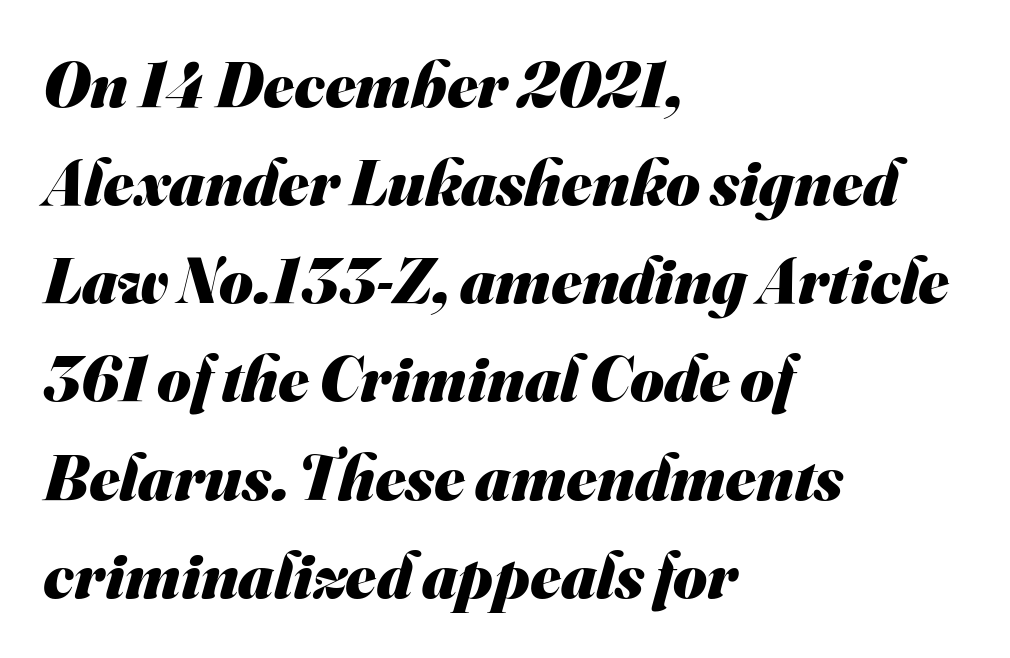
The image shows 65 px heavy sans-serif type; set left-aligned, normal line spacing (1.51x), normal letter spacing, not underlined; medium stroke contrast and a small x-height.
